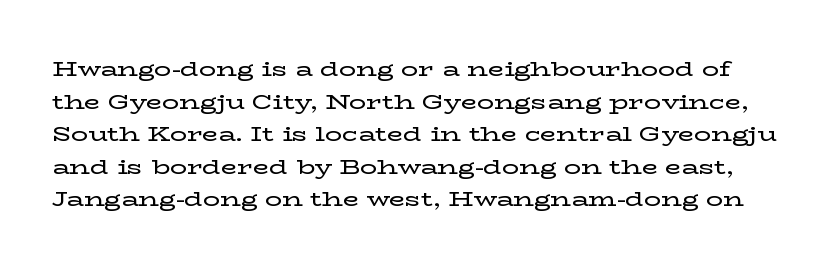
{"italic": "no", "underline": "no", "line_spacing": "normal", "line_spacing_ratio": 1.55, "letter_spacing": "normal", "letter_spacing_em": 0.0, "glyph_px": 21}
